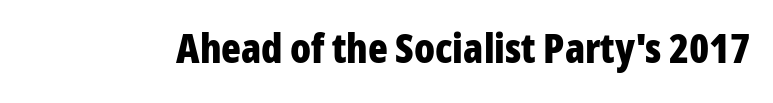
{"serif": "no", "italic": "no", "bold": "yes", "weight": "bold", "width": "condensed", "stroke_contrast": "low", "x_height": "medium", "monospaced": "no", "underline": "no", "letter_spacing": "normal", "letter_spacing_em": 0.0, "glyph_px": 41}
